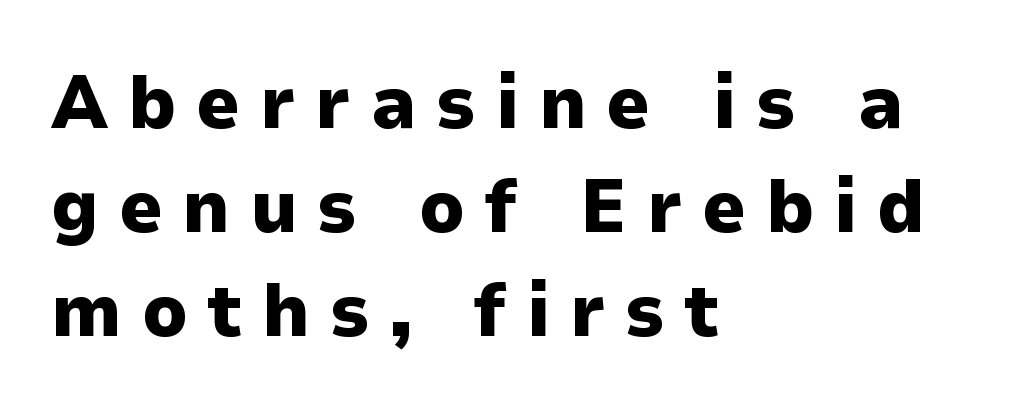
Q: Is the text bold? A: Yes.
Q: Is the text italic (slanted)? A: No, it is upright.
Q: Is the typeface a serif or a sans-serif typeface? A: Sans-serif.
Q: Is the text underlined? A: No.
Q: How is the paragraph aligned? A: Left-aligned.
Q: Is the spacing between letters normal or unusually wide? A: Unusually wide.
Q: Is the spacing between lines tight, normal or loose? A: Normal.
Q: Width (condensed, normal, or wide)? A: Normal.
Q: Stroke contrast? A: Low.
Q: x-height? A: Medium.
Q: Monospaced? A: No.
